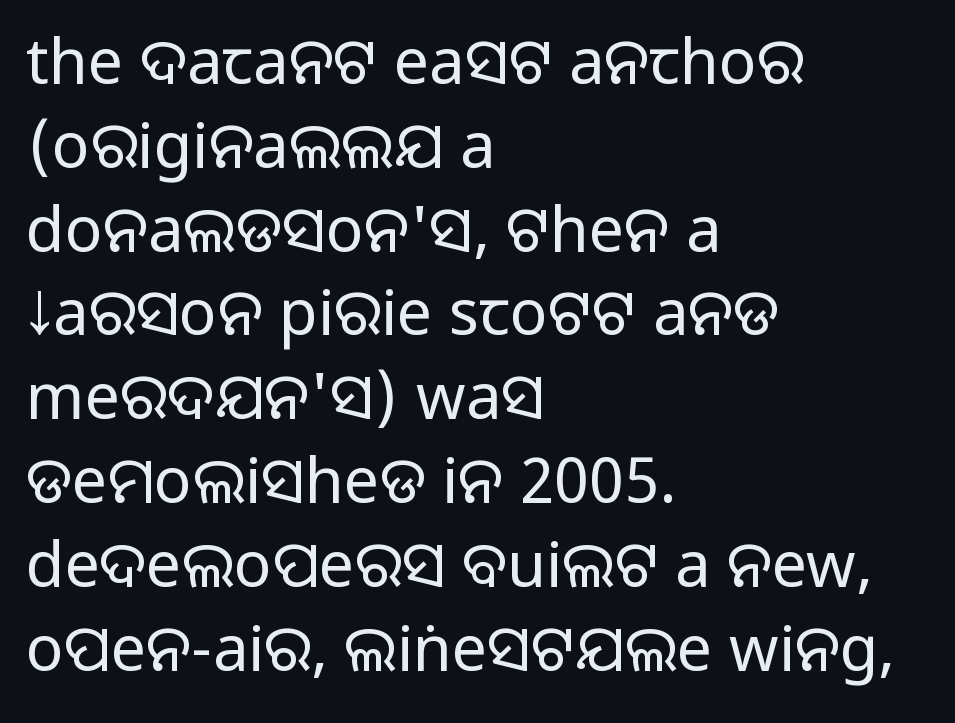
Q: Is the text italic (slanted)? A: No, it is upright.
Q: Is the typeface a serif or a sans-serif typeface? A: Sans-serif.
Q: Is the text underlined? A: No.
Q: How is the paragraph aligned? A: Left-aligned.
Q: Is the spacing between letters normal or unusually wide? A: Normal.
Q: Is the spacing between lines tight, normal or loose? A: Normal.
Q: Width (condensed, normal, or wide)? A: Normal.
Q: Stroke contrast? A: Medium.
Q: Monospaced? A: No.
